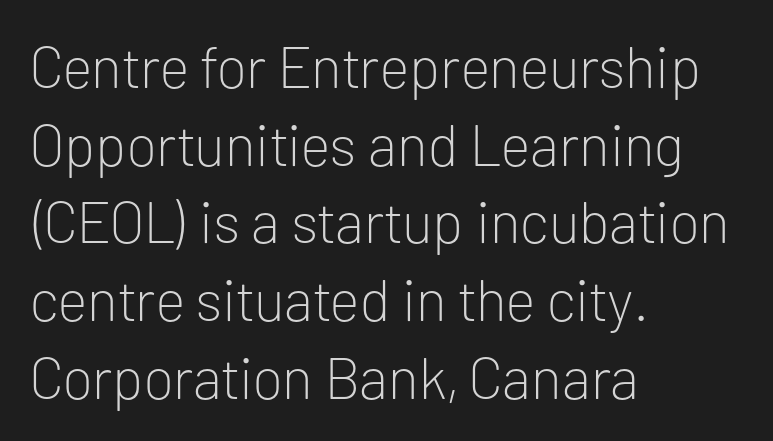
This rendering leaves character spacing at its baseline value. The passage shown stacks its lines at a standard gap. The rendering shows plain stroke endings on the letterforms — a sans-serif design. A student would call this left alignment; a typographer would say flush left, rag right. You could not count columns in this text — the font is proportionally spaced. Tall strokes in this sample are plumb rather than angled.
